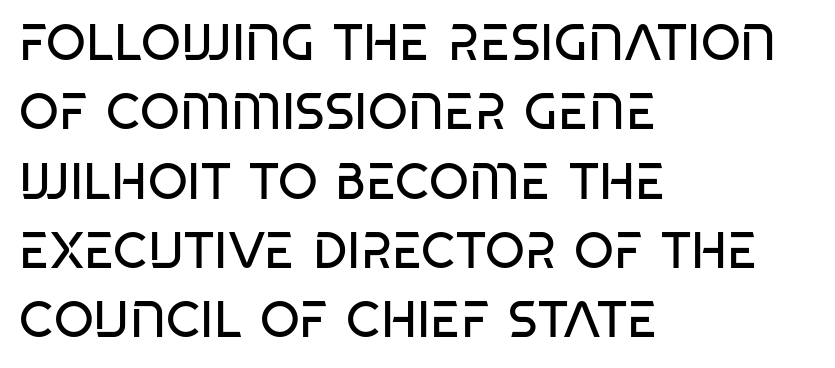
{"serif": "no", "bold": "no", "weight": "regular", "width": "condensed", "stroke_contrast": "low", "x_height": "large", "monospaced": "no", "underline": "no", "align": "left", "line_spacing": "normal", "line_spacing_ratio": 1.36, "letter_spacing": "normal", "letter_spacing_em": 0.0, "glyph_px": 51}
